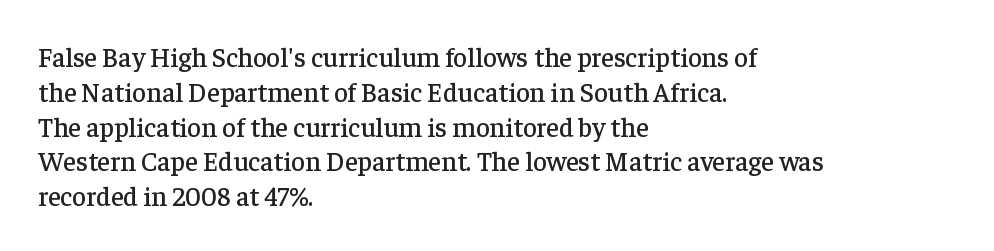
{"italic": "no", "underline": "no", "align": "left", "line_spacing": "normal", "line_spacing_ratio": 1.29, "letter_spacing": "normal", "letter_spacing_em": 0.0, "glyph_px": 27}
